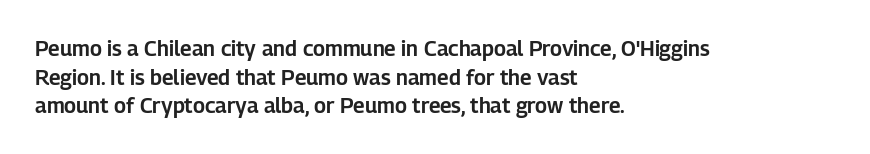
{"italic": "no", "underline": "no", "align": "left", "line_spacing": "normal", "line_spacing_ratio": 1.36, "letter_spacing": "normal", "letter_spacing_em": 0.0, "glyph_px": 21}
